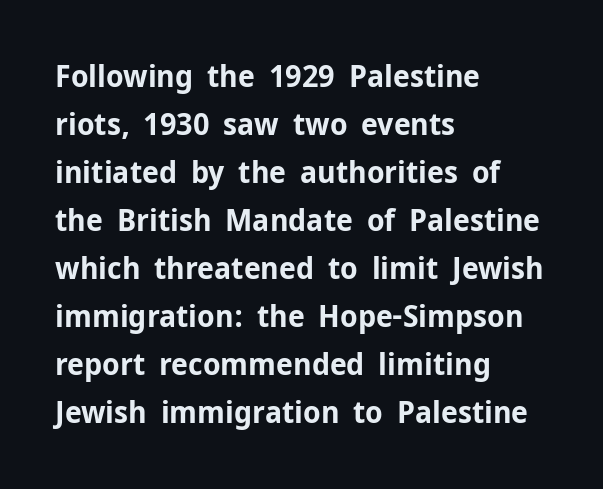
Q: Is the text bold? A: Yes.
Q: Is the text italic (slanted)? A: No, it is upright.
Q: Is the typeface a serif or a sans-serif typeface? A: Sans-serif.
Q: Is the text underlined? A: No.
Q: How is the paragraph aligned? A: Left-aligned.
Q: Is the spacing between letters normal or unusually wide? A: Normal.
Q: Is the spacing between lines tight, normal or loose? A: Normal.
Q: Width (condensed, normal, or wide)? A: Normal.
Q: Stroke contrast? A: Low.
Q: x-height? A: Medium.
Q: Monospaced? A: No.
